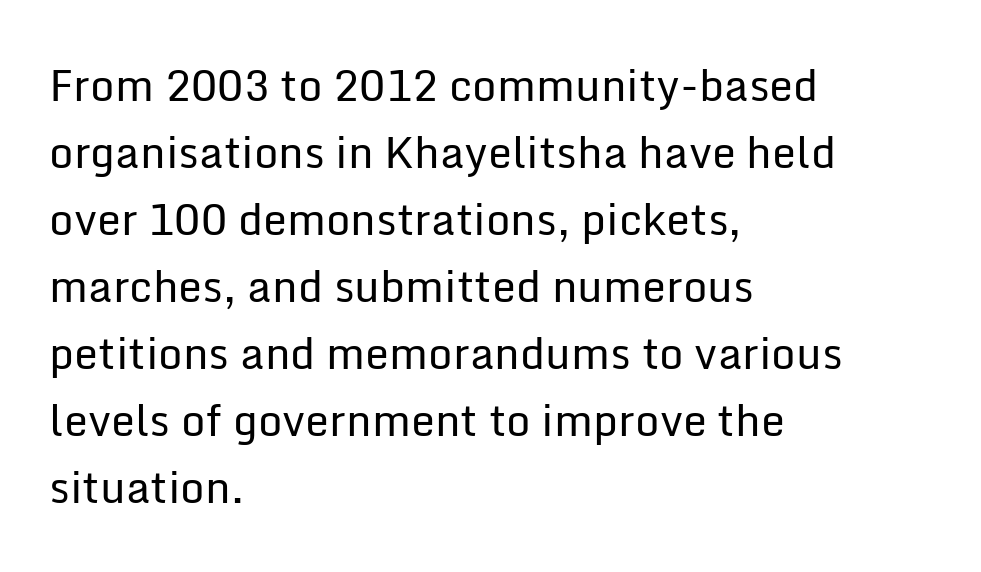
A typesetter would call this proportional, since set widths differ per character. Notice how descenders clear the ascenders below comfortably — that's standard leading. Honestly, the letter spacing is just normal — you wouldn't notice it. The area under the type is left untouched.
